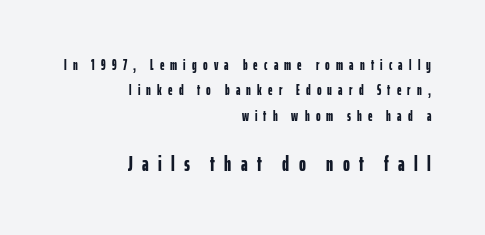
The image shows 21 px bold type, upright; set right-aligned, line spacing 1.81x, unusually wide letter spacing (+0.44 em), not underlined; the second (bottom) block is 1.5x larger.
